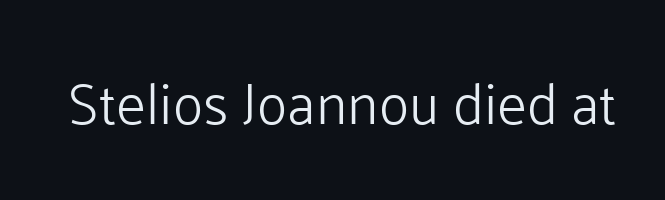
Q: Is the text bold? A: No.
Q: Is the text italic (slanted)? A: No, it is upright.
Q: Is the typeface a serif or a sans-serif typeface? A: Sans-serif.
Q: Is the text underlined? A: No.
Q: Is the spacing between letters normal or unusually wide? A: Normal.
Q: Width (condensed, normal, or wide)? A: Normal.
Q: Stroke contrast? A: Low.
Q: x-height? A: Medium.
Q: Monospaced? A: No.
